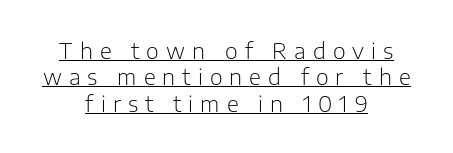
{"italic": "no", "bold": "no", "underline": "yes", "align": "center", "line_spacing_ratio": 1.2, "letter_spacing": "wide", "letter_spacing_em": 0.32, "glyph_px": 22}
